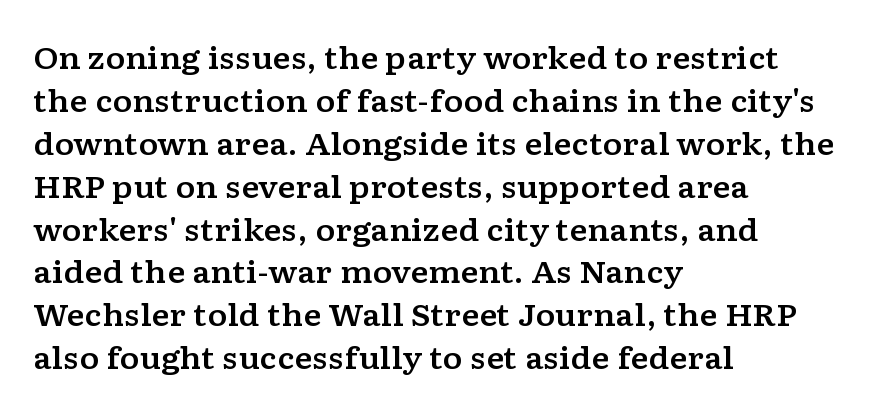
Q: Is the text italic (slanted)? A: No, it is upright.
Q: Is the typeface a serif or a sans-serif typeface? A: Serif.
Q: Is the text underlined? A: No.
Q: How is the paragraph aligned? A: Left-aligned.
Q: Is the spacing between letters normal or unusually wide? A: Normal.
Q: Is the spacing between lines tight, normal or loose? A: Normal.
Q: Width (condensed, normal, or wide)? A: Wide.
Q: Stroke contrast? A: Low.
Q: x-height? A: Medium.
Q: Monospaced? A: No.
